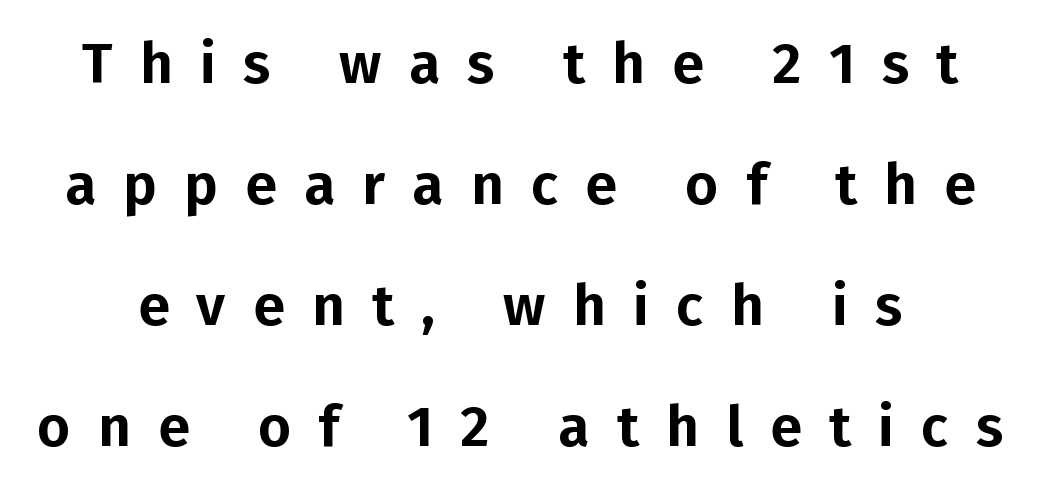
{"serif": "no", "italic": "no", "width": "normal", "stroke_contrast": "low", "x_height": "medium", "monospaced": "no", "underline": "no", "line_spacing": "loose", "line_spacing_ratio": 2.12, "letter_spacing": "wide", "letter_spacing_em": 0.48, "glyph_px": 57}
